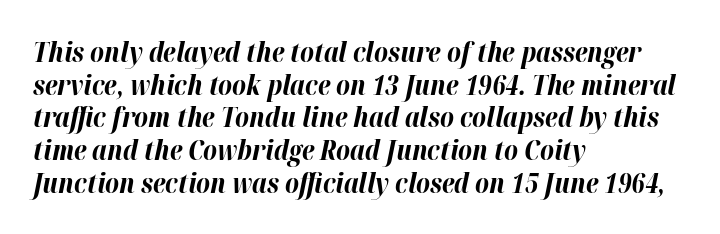
Q: Is the text bold? A: Yes.
Q: Is the text italic (slanted)? A: Yes, it leans right by about 12 degrees.
Q: Is the text underlined? A: No.
Q: How is the paragraph aligned? A: Left-aligned.
Q: Is the spacing between letters normal or unusually wide? A: Normal.
